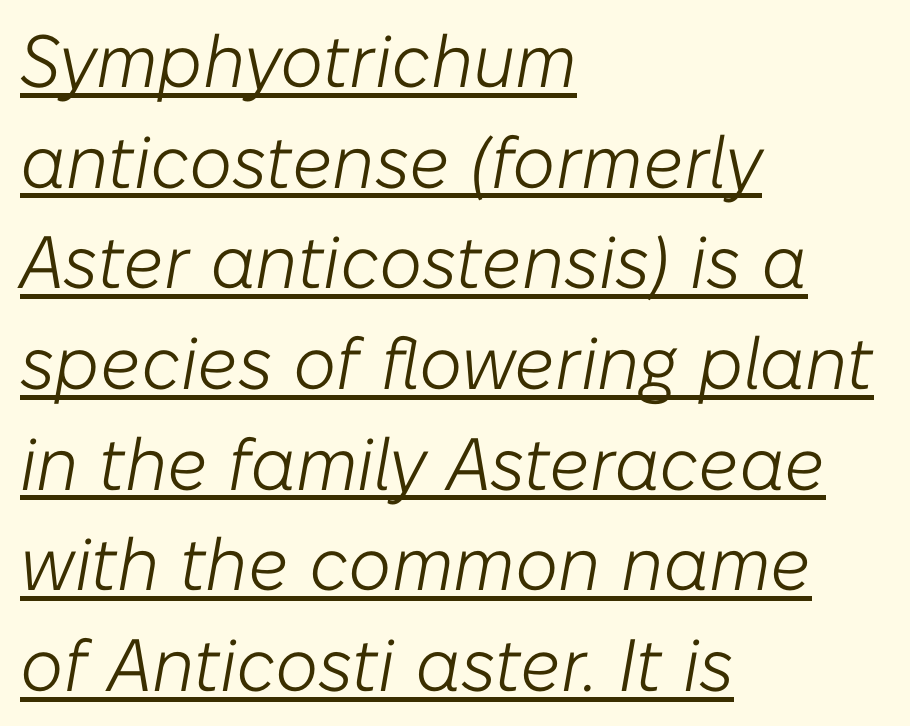
{"italic": "yes", "lean": "right", "slant_degrees": 10, "bold": "no", "weight": "light", "width": "normal", "stroke_contrast": "low", "x_height": "medium", "monospaced": "no", "underline": "yes", "align": "left", "line_spacing": "normal", "line_spacing_ratio": 1.36, "letter_spacing": "normal", "letter_spacing_em": 0.0, "glyph_px": 74}
